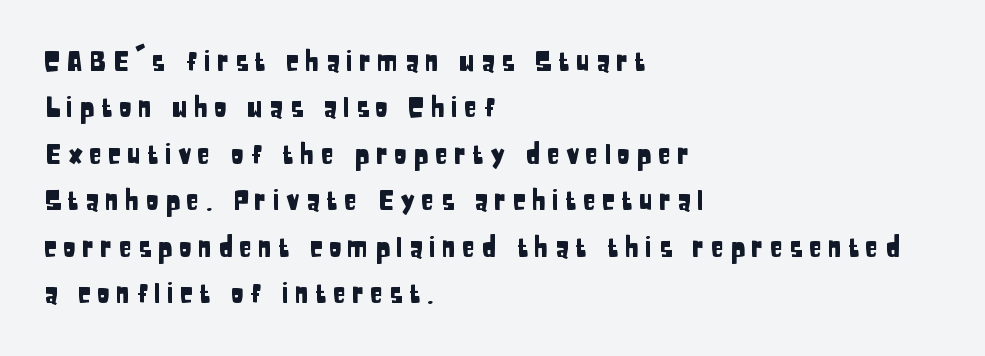
The type sits square on the baseline with zero lean. Quick note: underline off. These lines are set flush left with a ragged right edge. How are the letters spaced? Widely, with obvious added tracking.
